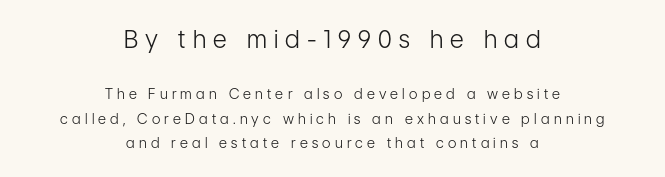
{"italic": "no", "bold": "no", "underline": "no", "align": "center", "line_spacing_ratio": 1.75, "letter_spacing": "wide", "letter_spacing_em": 0.3, "larger_block": "first", "size_ratio": 1.71, "glyph_px": 24}
